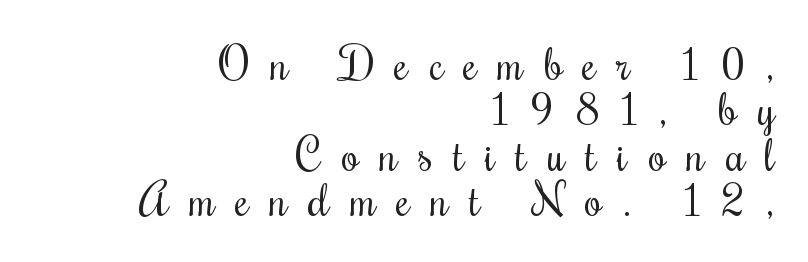
{"serif": "yes", "bold": "no", "weight": "regular", "width": "condensed", "stroke_contrast": "medium", "x_height": "small", "monospaced": "no", "underline": "no", "align": "right", "line_spacing": "tight", "line_spacing_ratio": 1.01, "letter_spacing": "wide", "letter_spacing_em": 0.46, "glyph_px": 45}
